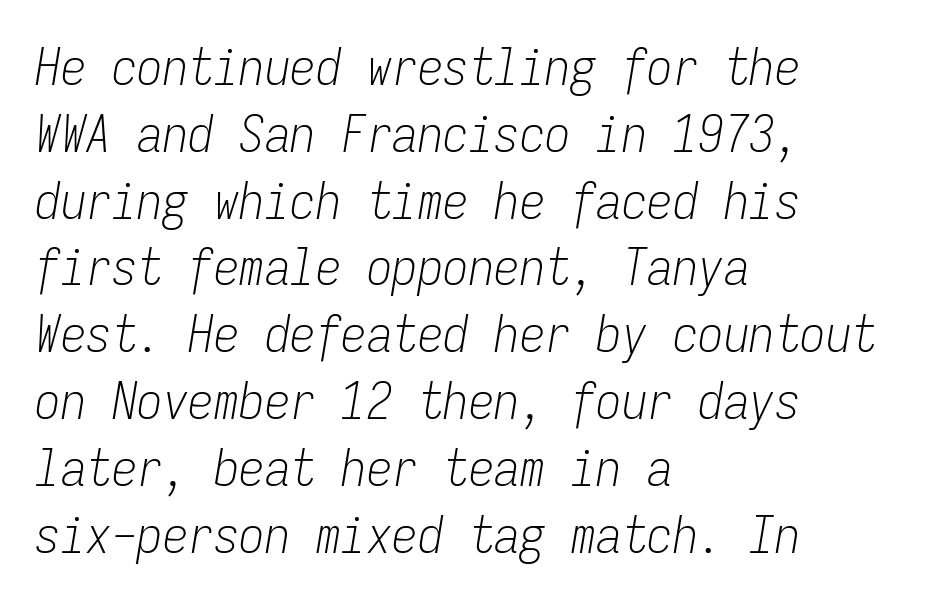
The image shows 51 px light, condensed type, italic (leaning right), monospaced; set left-aligned, normal line spacing (1.31x), normal letter spacing, not underlined; low stroke contrast and a medium x-height.
